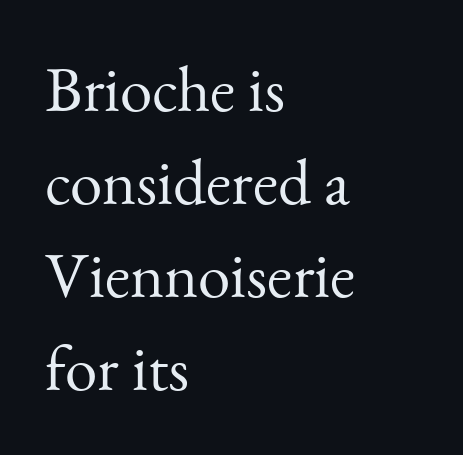
Short and long lines alike share a common starting point at left. Italic? Not at all — the glyphs are vertical. You can tell from the footed stems that serif type was used. Each letter keeps its own natural width here, so spacing adapts to shape.
